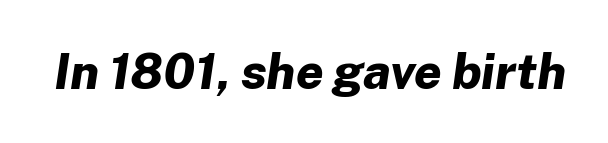
{"italic": "yes", "lean": "right", "slant_degrees": 8, "bold": "yes", "weight": "bold", "width": "normal", "stroke_contrast": "low", "x_height": "medium", "monospaced": "no", "underline": "no", "letter_spacing": "normal", "letter_spacing_em": 0.0, "glyph_px": 49}
